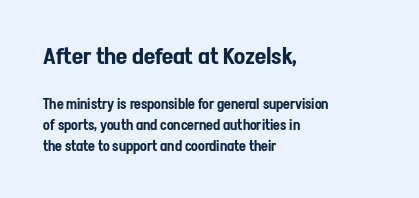
The image shows 23 px text type, upright; set left-aligned, normal line spacing (1.51x), normal letter spacing, not underlined; the first (top) block is 1.64x larger.
